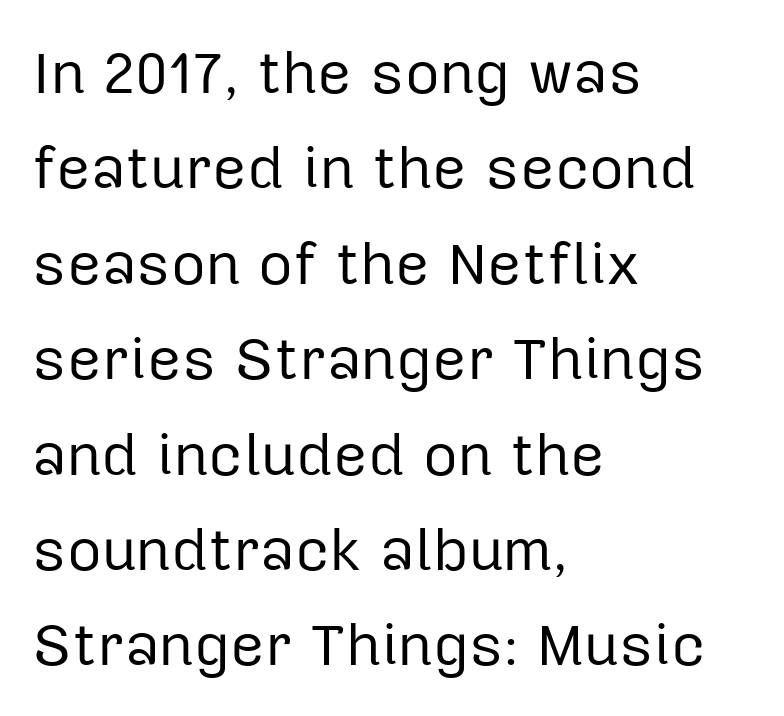
{"serif": "no", "italic": "no", "bold": "no", "weight": "regular", "width": "normal", "stroke_contrast": "low", "x_height": "medium", "monospaced": "no", "underline": "no", "align": "left", "line_spacing": "normal", "line_spacing_ratio": 1.59, "letter_spacing": "normal", "letter_spacing_em": 0.0, "glyph_px": 60}
